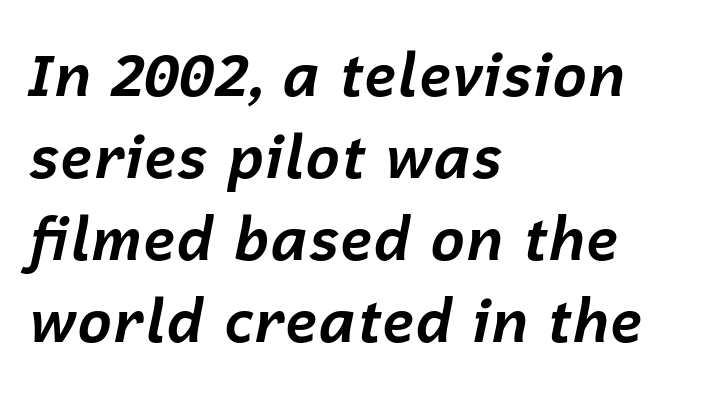
Character widths vary here, with narrow letters taking less room than wide ones. Slant detected: the letters are inclined. The area under the type is left untouched. This sample is left-justified, so line endings fall wherever the words run out.
